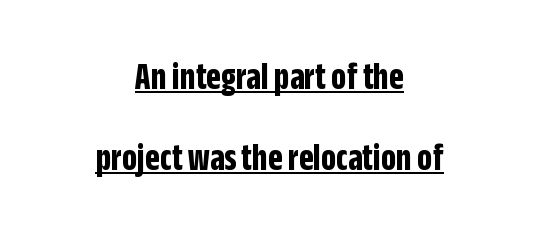
The image shows 38 px bold, condensed sans-serif type, upright; set centered, loose line spacing (2.13x), normal letter spacing, underlined; low stroke contrast and a large x-height.
